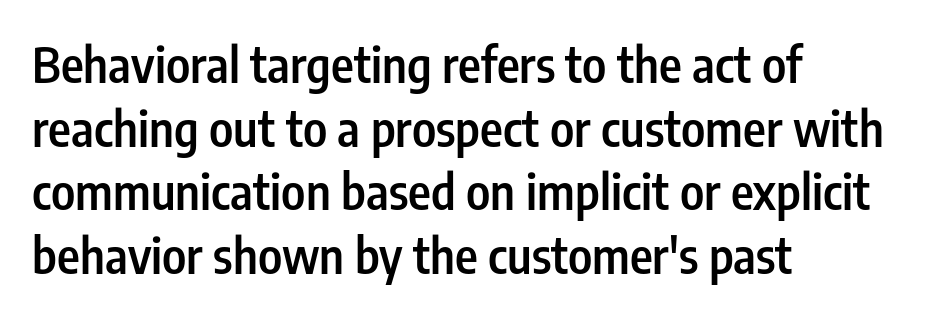
Q: Is the text bold? A: Semi-bold.
Q: Is the text italic (slanted)? A: No, it is upright.
Q: Is the typeface a serif or a sans-serif typeface? A: Sans-serif.
Q: Is the text underlined? A: No.
Q: How is the paragraph aligned? A: Left-aligned.
Q: Is the spacing between letters normal or unusually wide? A: Normal.
Q: Is the spacing between lines tight, normal or loose? A: Normal.
Q: Width (condensed, normal, or wide)? A: Condensed.
Q: Stroke contrast? A: Low.
Q: x-height? A: Medium.
Q: Monospaced? A: No.
